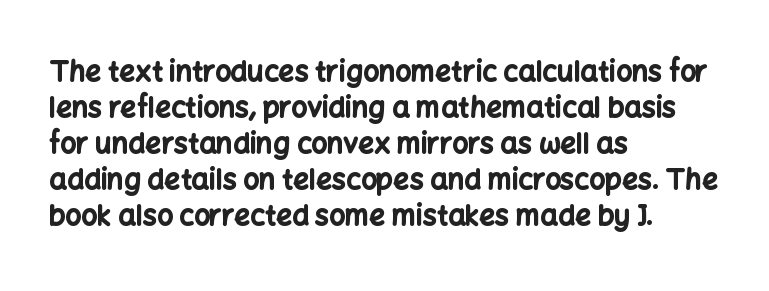
The image shows 28 px bold sans-serif type, upright; set left-aligned, normal line spacing (1.29x), normal letter spacing, not underlined; low stroke contrast and a medium x-height.
